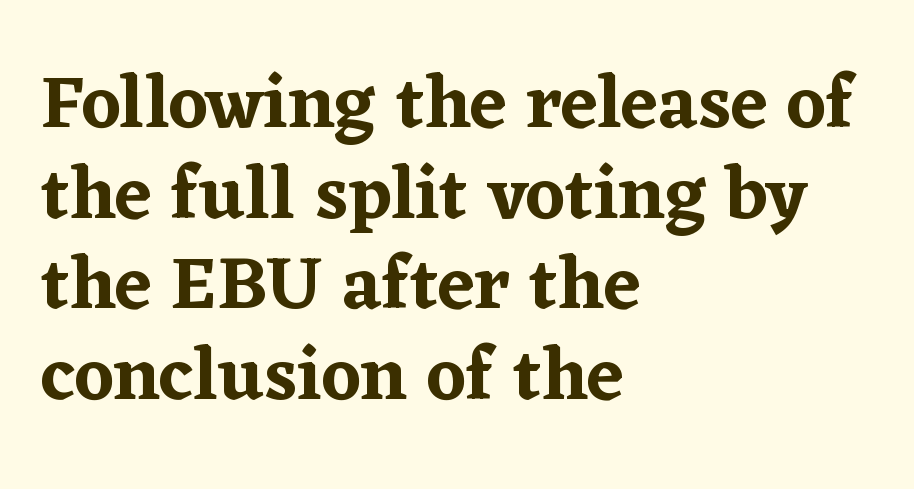
Think of a printed novel: that variable character pitch is what you see here. The paragraph has a hard left edge and a soft right edge. Look at the bottom of the vertical strokes: they flare into serifs here. This is the regular roman posture of the typeface. Any mark beneath the type? The region is blank.
